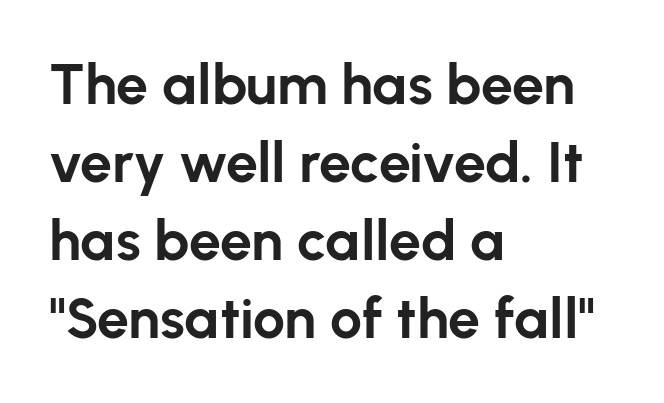
Nope, no serifs anywhere on these letters. If you measured baseline to baseline, you'd find a middling distance. Students, this is bold: see how much ink each stroke carries. Which margin do the lines hug? The left one — the right edge is uneven. Italic? Not at all — the glyphs are vertical.
